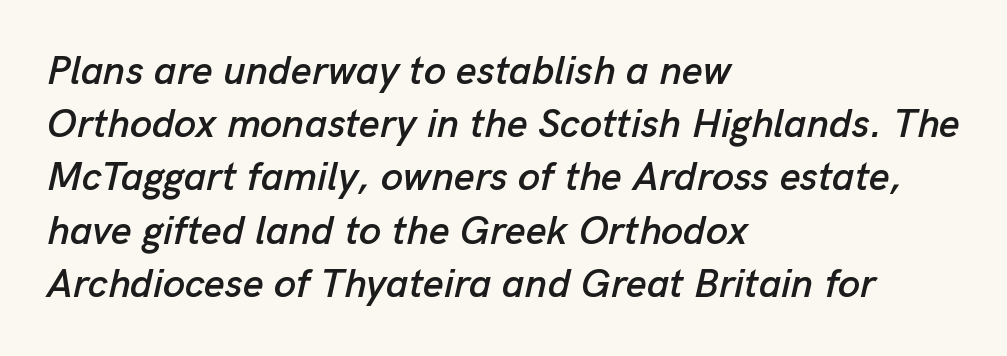
The image shows 40 px text type, italic (leaning right); set left-aligned, normal line spacing (1.33x), normal letter spacing, not underlined; low stroke contrast and a medium x-height.
